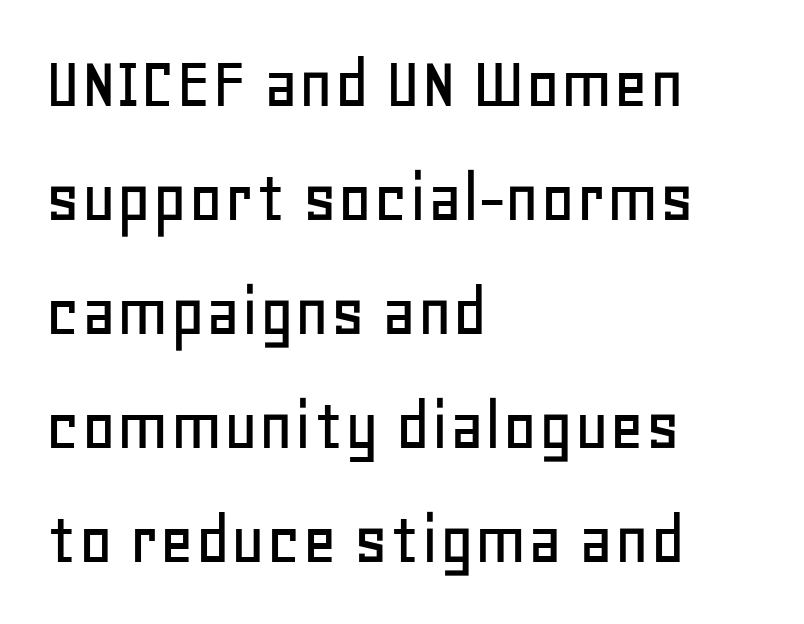
Q: Is the text italic (slanted)? A: No, it is upright.
Q: Is the typeface a serif or a sans-serif typeface? A: Sans-serif.
Q: Is the text underlined? A: No.
Q: How is the paragraph aligned? A: Left-aligned.
Q: Is the spacing between letters normal or unusually wide? A: Normal.
Q: Is the spacing between lines tight, normal or loose? A: Normal.
Q: Width (condensed, normal, or wide)? A: Normal.
Q: Stroke contrast? A: Low.
Q: x-height? A: Large.
Q: Monospaced? A: No.
